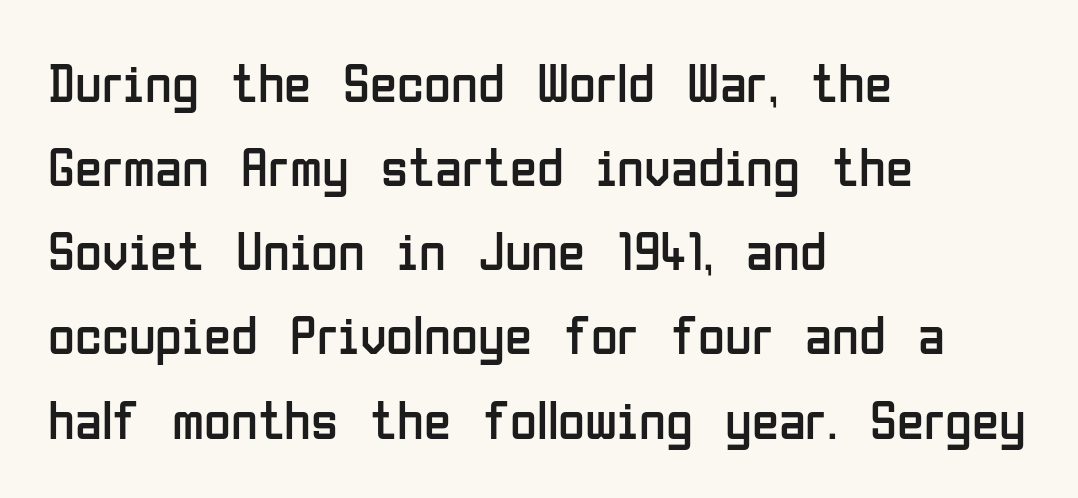
The image shows 55 px regular-weight, condensed sans-serif type, upright; set left-aligned, normal line spacing (1.53x), normal letter spacing, not underlined; low stroke contrast and a medium x-height.
